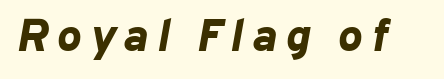
{"italic": "yes", "lean": "right", "slant_degrees": 10, "bold": "yes", "weight": "bold", "width": "normal", "stroke_contrast": "low", "x_height": "medium", "monospaced": "no", "underline": "no", "glyph_px": 46}
